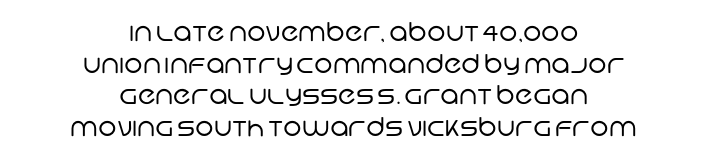
{"bold": "no", "underline": "no", "align": "center", "line_spacing_ratio": 1.22, "letter_spacing": "normal", "letter_spacing_em": 0.0, "glyph_px": 26}
